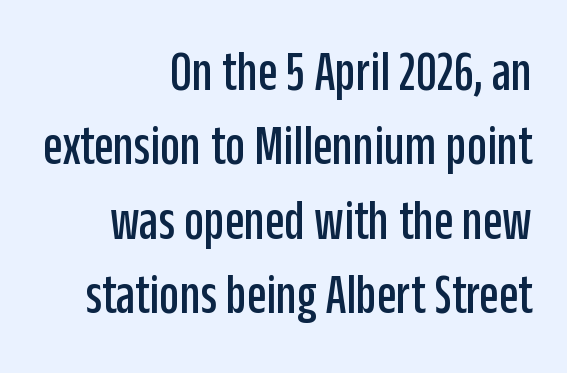
{"serif": "no", "italic": "no", "width": "condensed", "stroke_contrast": "low", "x_height": "large", "monospaced": "no", "underline": "no", "align": "right", "line_spacing": "normal", "line_spacing_ratio": 1.33, "letter_spacing": "normal", "letter_spacing_em": 0.0, "glyph_px": 56}
